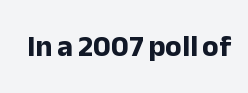
Q: Is the text bold? A: Yes.
Q: Is the text italic (slanted)? A: No, it is upright.
Q: Is the typeface a serif or a sans-serif typeface? A: Sans-serif.
Q: Is the text underlined? A: No.
Q: Is the spacing between letters normal or unusually wide? A: Normal.
Q: Width (condensed, normal, or wide)? A: Normal.
Q: Stroke contrast? A: Low.
Q: x-height? A: Medium.
Q: Monospaced? A: No.
